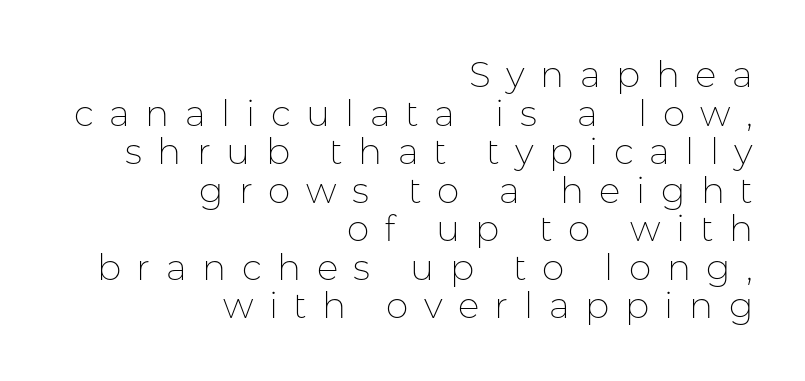
Q: Is the text bold? A: No.
Q: Is the text italic (slanted)? A: No, it is upright.
Q: Is the typeface a serif or a sans-serif typeface? A: Sans-serif.
Q: Is the text underlined? A: No.
Q: How is the paragraph aligned? A: Right-aligned.
Q: Is the spacing between letters normal or unusually wide? A: Unusually wide.
Q: Is the spacing between lines tight, normal or loose? A: Tight.
Q: Width (condensed, normal, or wide)? A: Normal.
Q: Stroke contrast? A: Low.
Q: x-height? A: Medium.
Q: Monospaced? A: No.
